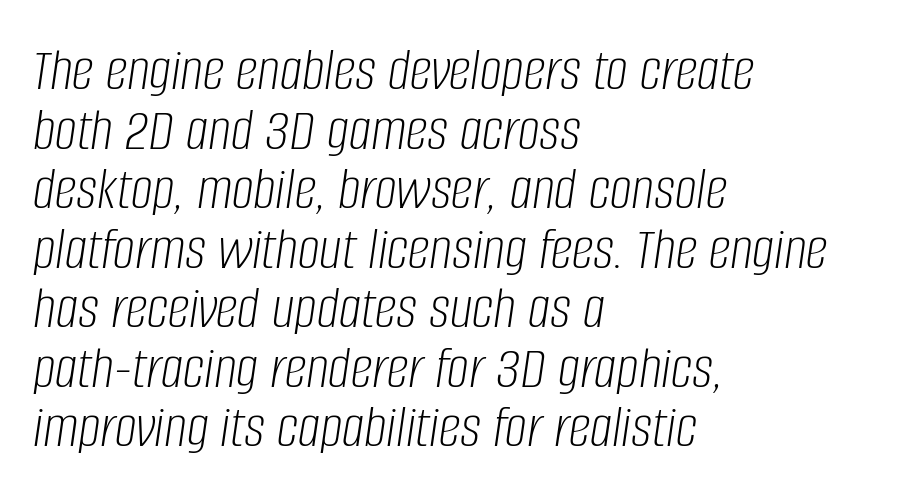
The image shows 62 px light, condensed type, italic (leaning right); set left-aligned, tight line spacing (0.96x), normal letter spacing, not underlined; low stroke contrast and a large x-height.
